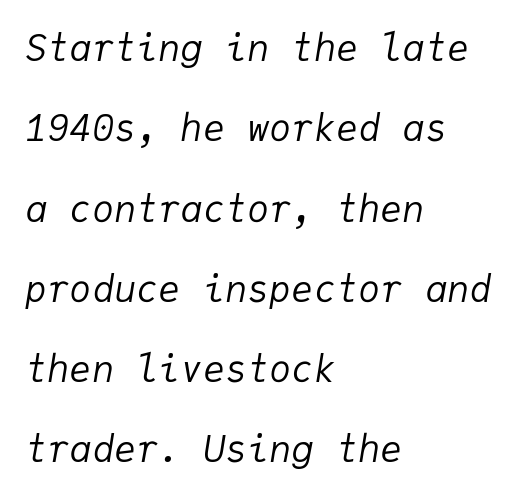
{"italic": "yes", "lean": "right", "slant_degrees": 9, "bold": "no", "weight": "regular", "width": "normal", "stroke_contrast": "low", "x_height": "medium", "monospaced": "yes", "underline": "no", "align": "left", "line_spacing": "loose", "line_spacing_ratio": 2.17, "letter_spacing": "normal", "letter_spacing_em": 0.0, "glyph_px": 37}
